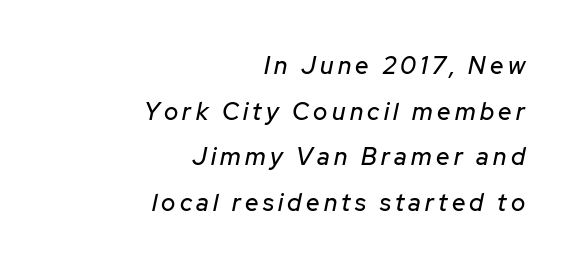
Q: Is the text italic (slanted)? A: Yes, it leans right by about 12 degrees.
Q: Is the text underlined? A: No.
Q: How is the paragraph aligned? A: Right-aligned.
Q: Is the spacing between lines tight, normal or loose? A: Loose.
